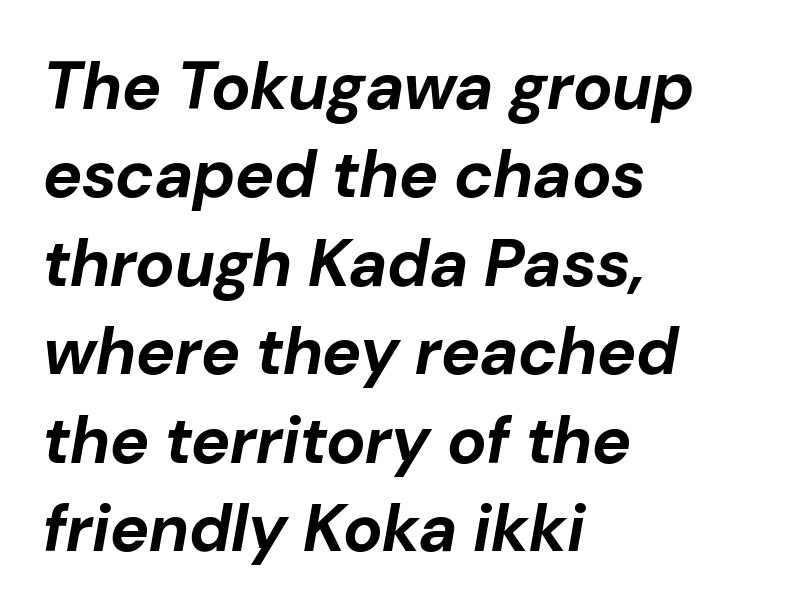
Compared with a centered layout, this one pins lines to the left instead. These lines are rendered in a variable-pitch font. The space directly below the letters is spotless. What's the leading like? Ordinary, nothing unusual. The rendering uses a bold face; every stroke is thick and dark. The axis of the letterforms is tilted away from vertical.
